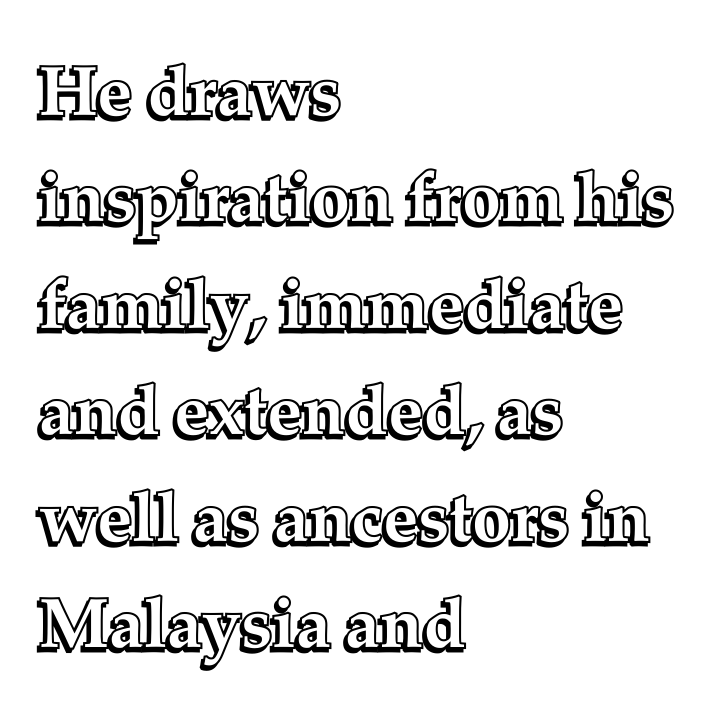
No word sits above an underline. Teacher's note: observe the even left margin — that is flush-left alignment. These lines are rendered in a variable-pitch font. How would I describe the line gaps? Plain and ordinary.
